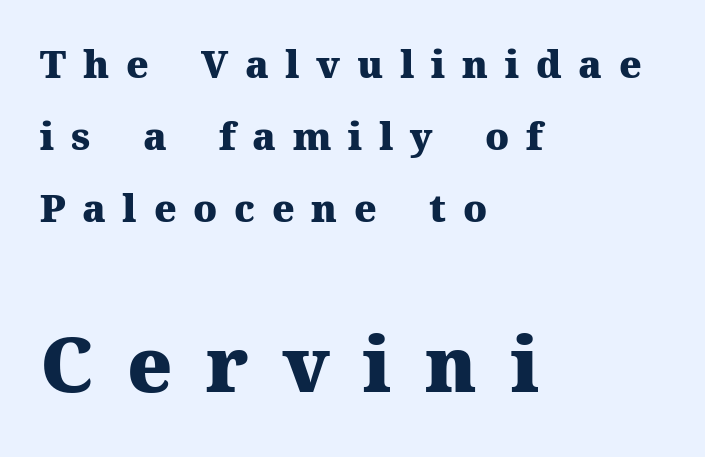
Words float on clear page, feet unadorned. The face used here has the dense, thick strokes of a bold. The type sits square on the baseline with zero lean. Each line starts at the same left margin while the right side varies. A student would notice the bottom passage is typeset larger than what precedes it.
